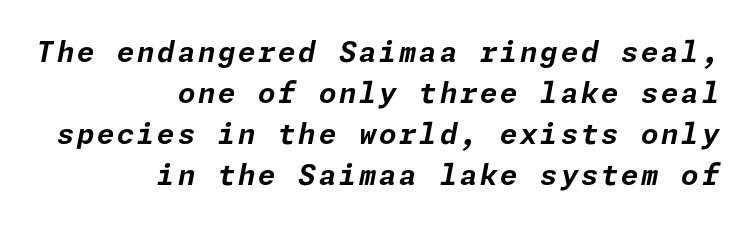
Q: Is the text bold? A: Yes.
Q: Is the text italic (slanted)? A: Yes, it leans right by about 11 degrees.
Q: Is the text underlined? A: No.
Q: How is the paragraph aligned? A: Right-aligned.
Q: Is the spacing between lines tight, normal or loose? A: Normal.
Q: Width (condensed, normal, or wide)? A: Normal.
Q: Stroke contrast? A: Low.
Q: x-height? A: Medium.
